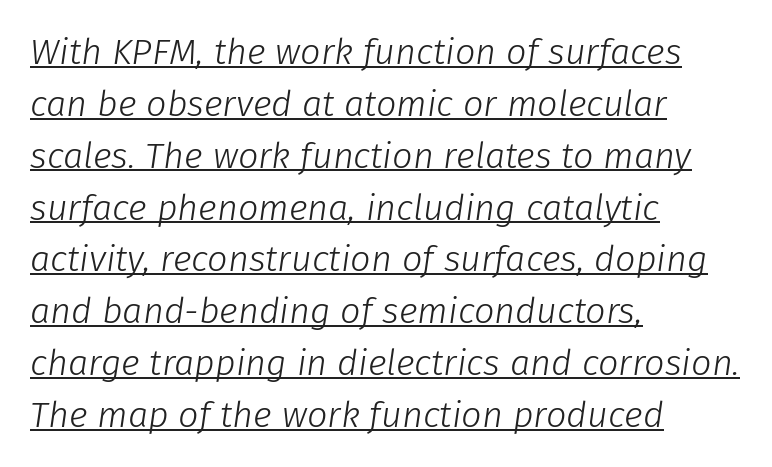
{"italic": "yes", "lean": "right", "slant_degrees": 8, "bold": "no", "weight": "light", "width": "normal", "stroke_contrast": "low", "x_height": "medium", "monospaced": "no", "underline": "yes", "align": "left", "line_spacing": "normal", "line_spacing_ratio": 1.44, "letter_spacing": "normal", "letter_spacing_em": 0.0, "glyph_px": 36}
